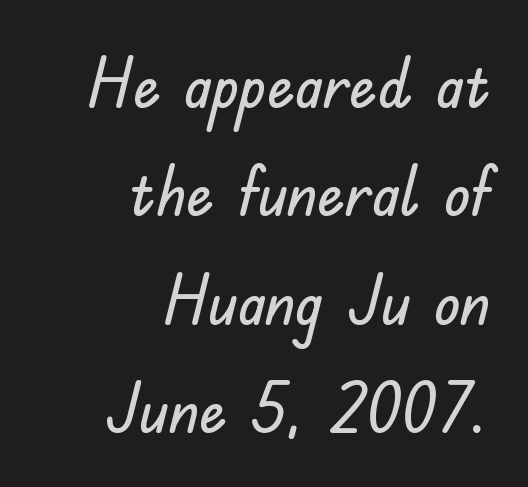
Quick note: interline space is typical. Only glyphs here, with clear space below each row. The passage shown is typeset with a sans-serif family. A typesetter would call this zero additional tracking. The face used here is proportionally spaced, like ordinary book or web type.
